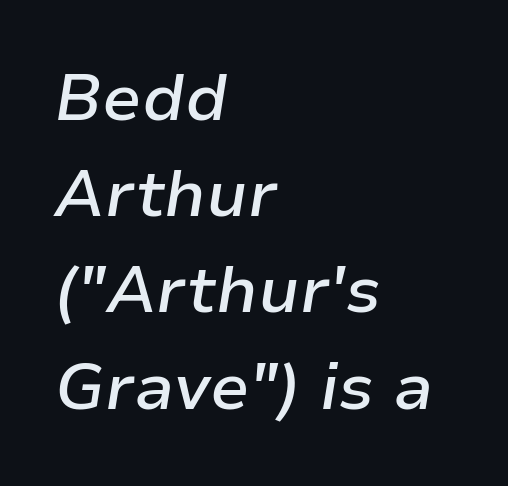
The image shows 65 px semibold type, italic (leaning right); set left-aligned, normal line spacing (1.48x), normal letter spacing, not underlined; low stroke contrast and a medium x-height.
